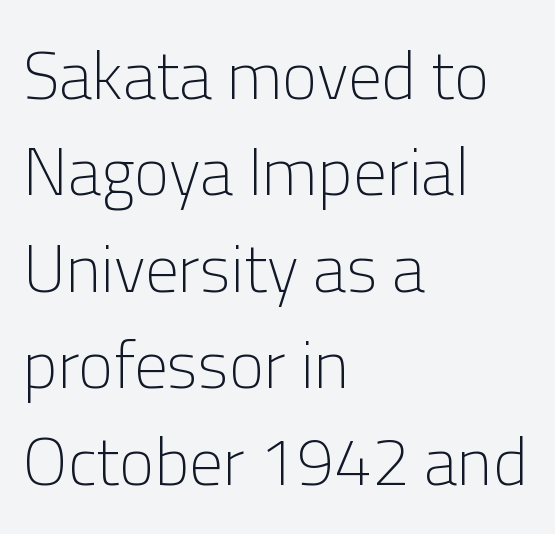
Letters rest on an invisible, unmarked baseline. Posture: vertical. Summary of weight: not heavy and not bold. Here the designer chose a conventional face with non-uniform glyph widths.
